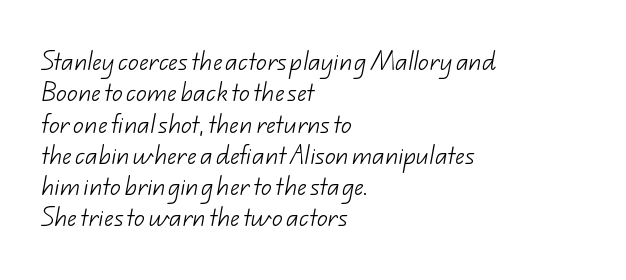
Q: Is the text bold? A: No.
Q: Is the text underlined? A: No.
Q: How is the paragraph aligned? A: Left-aligned.
Q: Is the spacing between letters normal or unusually wide? A: Normal.
Q: Is the spacing between lines tight, normal or loose? A: Normal.
